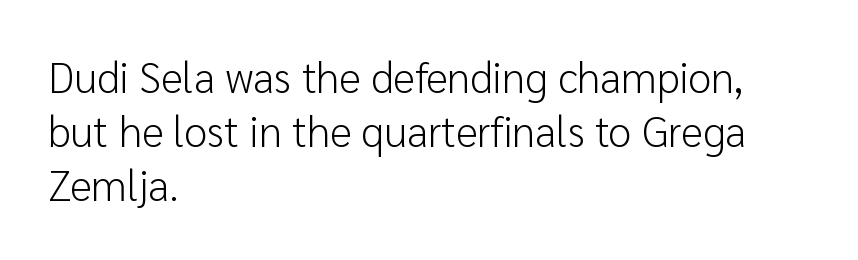
Q: Is the text bold? A: No.
Q: Is the text italic (slanted)? A: No, it is upright.
Q: Is the typeface a serif or a sans-serif typeface? A: Sans-serif.
Q: Is the text underlined? A: No.
Q: How is the paragraph aligned? A: Left-aligned.
Q: Is the spacing between letters normal or unusually wide? A: Normal.
Q: Is the spacing between lines tight, normal or loose? A: Normal.
Q: Width (condensed, normal, or wide)? A: Normal.
Q: Stroke contrast? A: Low.
Q: x-height? A: Medium.
Q: Monospaced? A: No.
